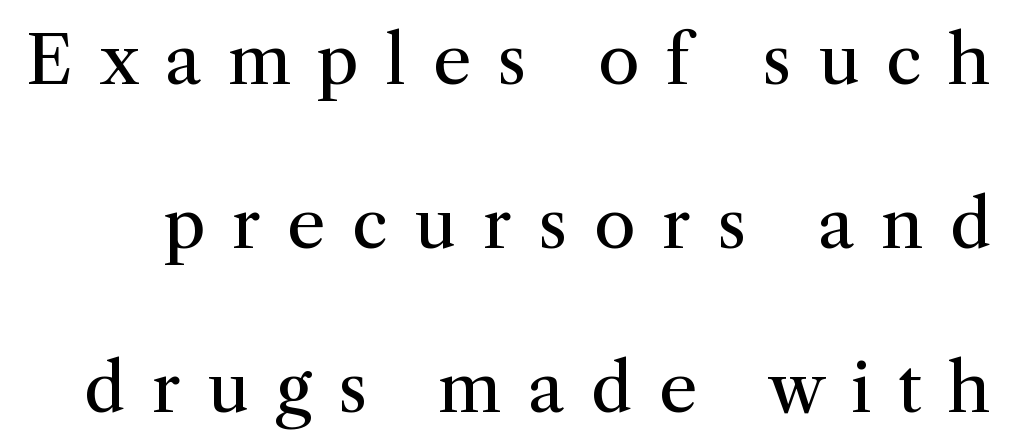
The image shows 68 px regular-weight serif type, upright; set loose line spacing (2.41x), unusually wide letter spacing (+0.39 em), not underlined; medium stroke contrast and a medium x-height.
